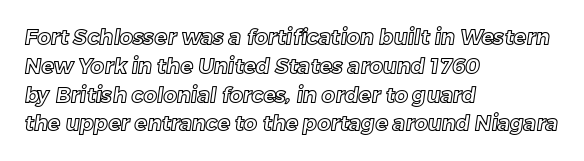
The image shows 21 px text type; set left-aligned, normal line spacing (1.37x), normal letter spacing, not underlined.
